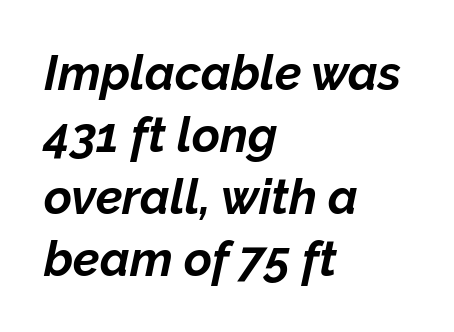
Q: Is the text bold? A: Yes.
Q: Is the text italic (slanted)? A: Yes, it leans right by about 12 degrees.
Q: Is the text underlined? A: No.
Q: How is the paragraph aligned? A: Left-aligned.
Q: Is the spacing between letters normal or unusually wide? A: Normal.
Q: Is the spacing between lines tight, normal or loose? A: Normal.
Q: Width (condensed, normal, or wide)? A: Normal.
Q: Stroke contrast? A: Low.
Q: x-height? A: Medium.
Q: Monospaced? A: No.
